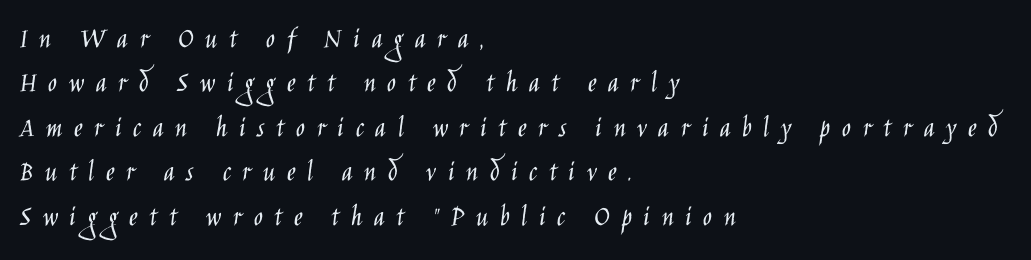
Q: Is the text bold? A: No.
Q: Is the text italic (slanted)? A: Yes.
Q: Is the typeface a serif or a sans-serif typeface? A: Sans-serif.
Q: Is the text underlined? A: No.
Q: How is the paragraph aligned? A: Left-aligned.
Q: Is the spacing between letters normal or unusually wide? A: Unusually wide.
Q: Is the spacing between lines tight, normal or loose? A: Normal.
Q: Width (condensed, normal, or wide)? A: Condensed.
Q: Stroke contrast? A: Low.
Q: x-height? A: Large.
Q: Monospaced? A: No.
